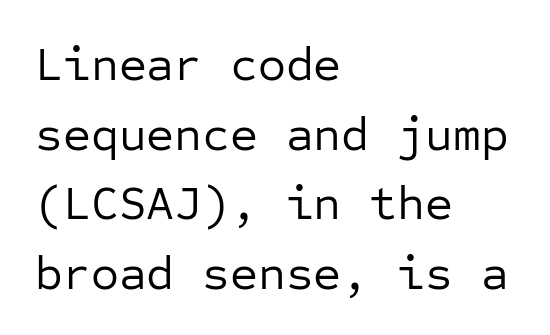
Q: Is the text bold? A: No.
Q: Is the text italic (slanted)? A: No, it is upright.
Q: Is the typeface a serif or a sans-serif typeface? A: Sans-serif.
Q: Is the text underlined? A: No.
Q: How is the paragraph aligned? A: Left-aligned.
Q: Is the spacing between letters normal or unusually wide? A: Normal.
Q: Is the spacing between lines tight, normal or loose? A: Normal.
Q: Width (condensed, normal, or wide)? A: Normal.
Q: Stroke contrast? A: Low.
Q: x-height? A: Medium.
Q: Monospaced? A: Yes.
